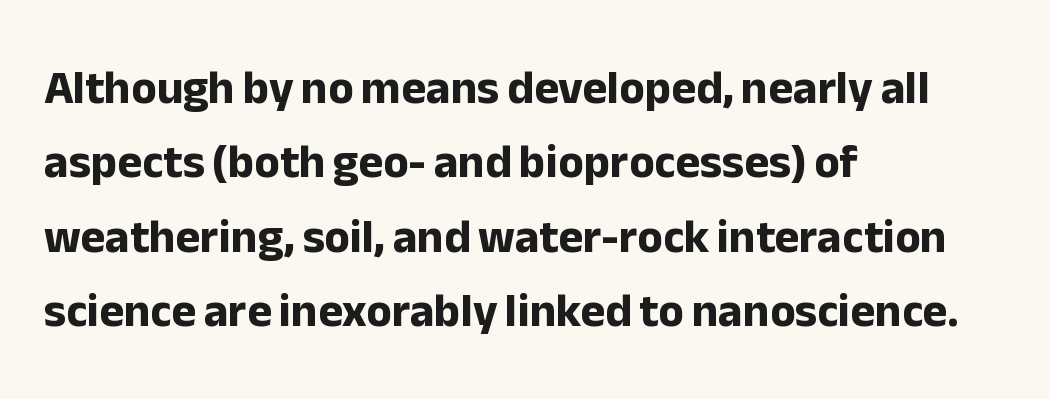
Q: Is the text bold? A: Yes.
Q: Is the text italic (slanted)? A: No, it is upright.
Q: Is the typeface a serif or a sans-serif typeface? A: Sans-serif.
Q: Is the text underlined? A: No.
Q: How is the paragraph aligned? A: Left-aligned.
Q: Is the spacing between letters normal or unusually wide? A: Normal.
Q: Is the spacing between lines tight, normal or loose? A: Normal.
Q: Width (condensed, normal, or wide)? A: Normal.
Q: Stroke contrast? A: Low.
Q: x-height? A: Medium.
Q: Monospaced? A: No.
